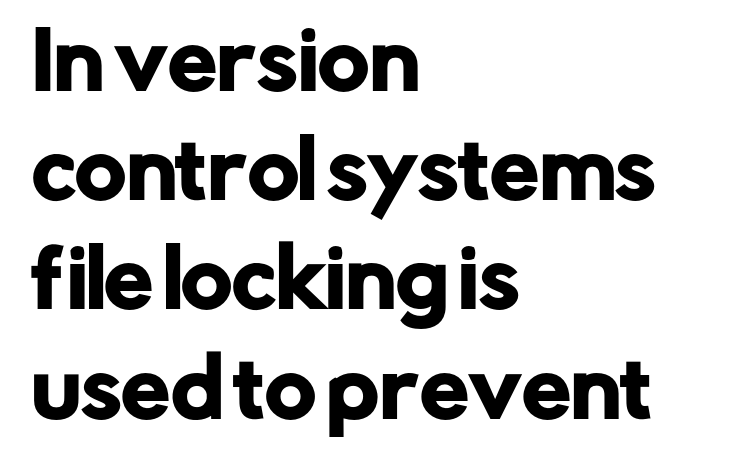
{"serif": "no", "italic": "no", "width": "normal", "stroke_contrast": "low", "x_height": "medium", "monospaced": "no", "underline": "no", "align": "left", "line_spacing": "normal", "line_spacing_ratio": 1.4, "letter_spacing": "normal", "letter_spacing_em": 0.0, "glyph_px": 78}
